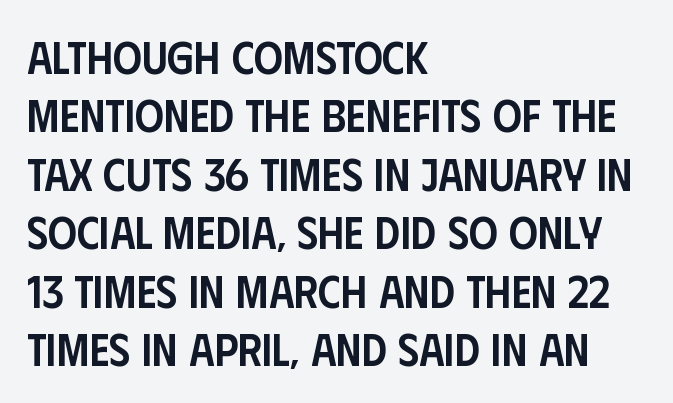
{"serif": "no", "italic": "no", "bold": "semi", "weight": "semibold", "width": "condensed", "stroke_contrast": "low", "x_height": "large", "monospaced": "no", "underline": "no", "align": "left", "line_spacing": "normal", "line_spacing_ratio": 1.3, "letter_spacing": "normal", "letter_spacing_em": 0.0, "glyph_px": 45}
